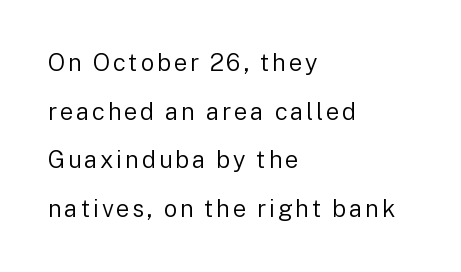
The image shows 24 px text type, upright; set left-aligned, loose line spacing (2.03x), not underlined.
